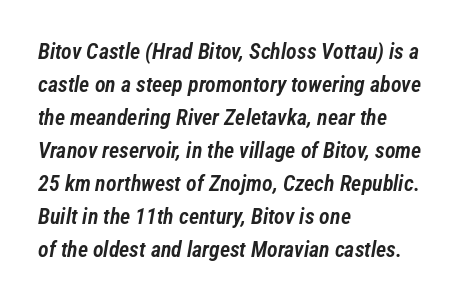
Q: Is the text bold? A: Semi-bold.
Q: Is the text italic (slanted)? A: Yes, it leans right by about 12 degrees.
Q: Is the text underlined? A: No.
Q: How is the paragraph aligned? A: Left-aligned.
Q: Is the spacing between letters normal or unusually wide? A: Normal.
Q: Is the spacing between lines tight, normal or loose? A: Normal.
